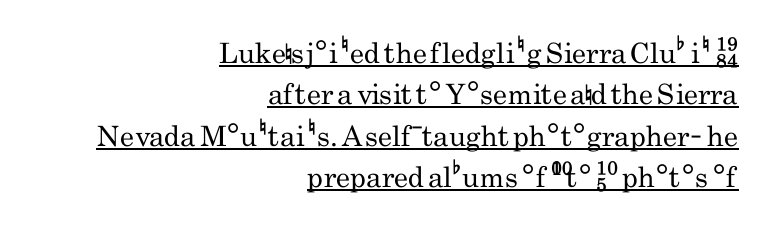
Q: Is the text bold? A: No.
Q: Is the text italic (slanted)? A: No, it is upright.
Q: Is the typeface a serif or a sans-serif typeface? A: Sans-serif.
Q: Is the text underlined? A: Yes.
Q: How is the paragraph aligned? A: Right-aligned.
Q: Is the spacing between letters normal or unusually wide? A: Normal.
Q: Is the spacing between lines tight, normal or loose? A: Normal.
Q: Width (condensed, normal, or wide)? A: Condensed.
Q: Stroke contrast? A: Low.
Q: x-height? A: Small.
Q: Monospaced? A: No.
